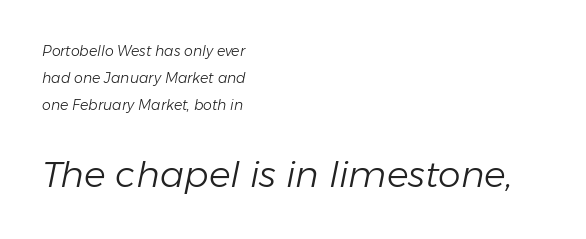
The passage shown begins with its smaller block and ends with its larger one. Weight: in the light-to-regular range. There's an unmistakable incline to the writing here. Bare-footed words on every line. What's the leading like? Stretched, with rows far apart. The ragged edge is on the right, which tells us the setting is flush left.
